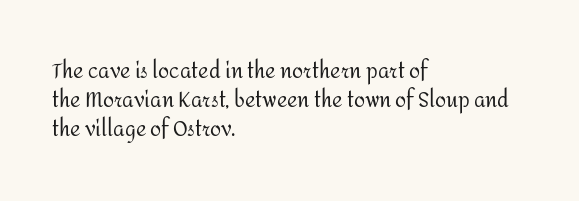
{"italic": "no", "bold": "no", "underline": "no", "align": "left", "line_spacing": "normal", "line_spacing_ratio": 1.44, "letter_spacing": "normal", "letter_spacing_em": 0.0, "glyph_px": 20}
